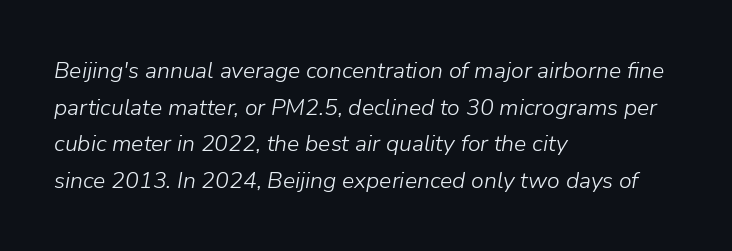
{"italic": "yes", "lean": "right", "slant_degrees": 9, "bold": "no", "underline": "no", "align": "left", "line_spacing": "normal", "line_spacing_ratio": 1.59, "letter_spacing": "normal", "letter_spacing_em": 0.0, "glyph_px": 23}
